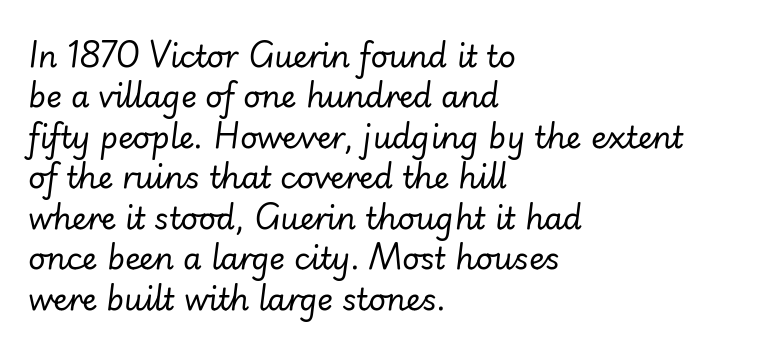
Q: Is the text bold? A: No.
Q: Is the text italic (slanted)? A: Yes, it leans right by about 7 degrees.
Q: Is the text underlined? A: No.
Q: How is the paragraph aligned? A: Left-aligned.
Q: Is the spacing between letters normal or unusually wide? A: Normal.
Q: Is the spacing between lines tight, normal or loose? A: Normal.
Q: Width (condensed, normal, or wide)? A: Normal.
Q: Stroke contrast? A: Low.
Q: x-height? A: Small.
Q: Monospaced? A: No.
